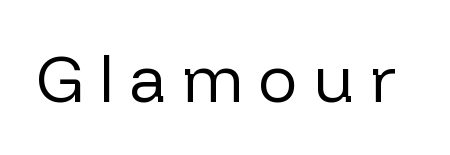
Underline: absent. Varying glyph widths throughout — classic text-font behaviour. Stem width sits at or under what a default text font uses. Does extra space separate the letters? Yes, quite a lot of it. Italic? Not at all — the glyphs are vertical. These lines are composed in type without serifs.
